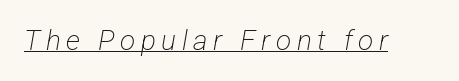
Stems and bowls with no extra thickness — not bold. A baseline rule has been typeset under these characters. Substantial extra tracking has been applied to these lines. A typesetter would call this proportional, since set widths differ per character. Check where the strokes stop: nothing finishes them off — pure sans.
